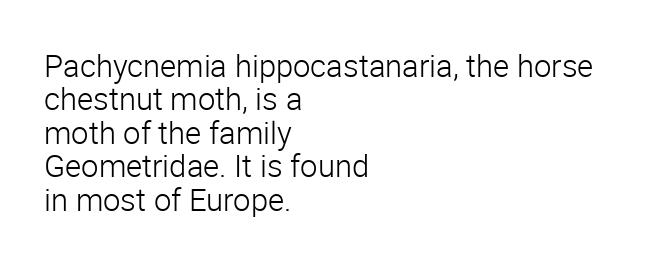
In terms of posture, this sample is upright. The text block is weighted toward the left margin, trailing off unevenly rightward. The typeface chosen for these lines omits serifs. Words appear dense and cohesive because spacing is normal. Just letters on the line, the space beneath them empty. The space between consecutive lines is stingy.
